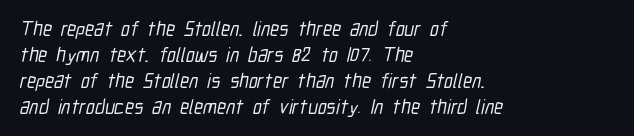
The image shows 20 px text type; set left-aligned, normal line spacing (1.3x), normal letter spacing, not underlined.
